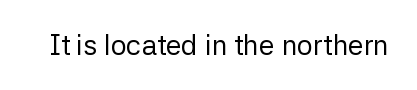
{"serif": "no", "italic": "no", "bold": "no", "weight": "regular", "width": "normal", "stroke_contrast": "low", "x_height": "medium", "monospaced": "no", "underline": "no", "letter_spacing": "normal", "letter_spacing_em": 0.0, "glyph_px": 28}
